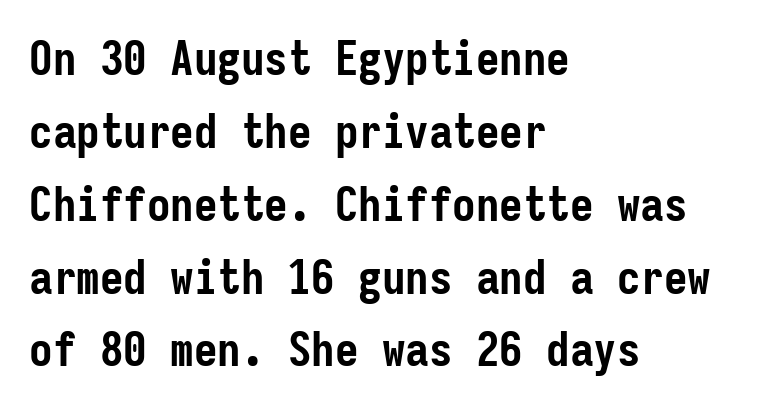
The typesetting leans heavy: a genuine bold. Summary of vertical rhythm: regular, with standard interline spacing. This sample has the even, mechanical cadence of fixed-width lettering. A clean baseline with only descenders dipping below it.
